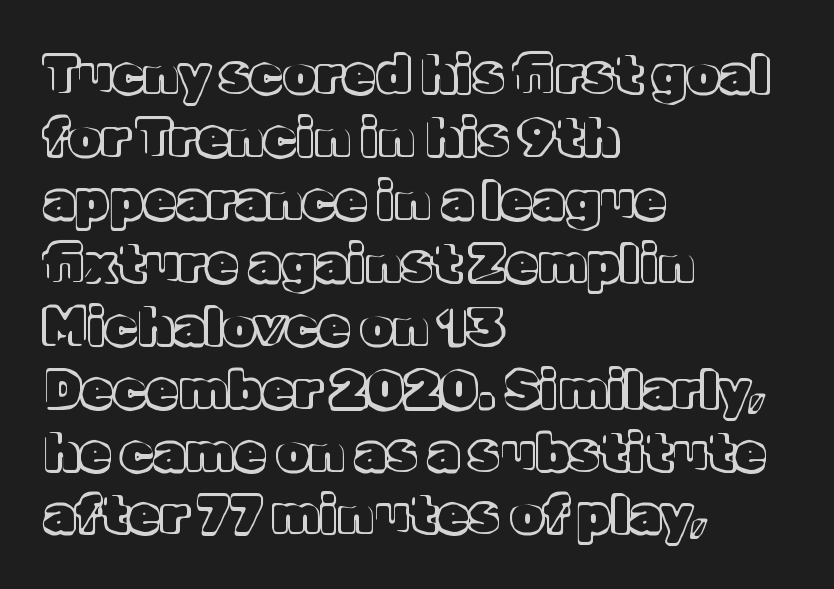
Plain, unruled lines of type. Varying glyph widths throughout — classic text-font behaviour. Is there any slant? The stems are plumb. Visually the block forms a straight wall on the left and a jagged coastline on the right. In terms of letterspacing, this is plain default setting.
